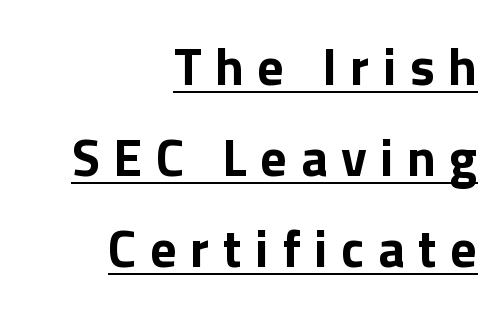
{"serif": "no", "italic": "no", "bold": "yes", "weight": "bold", "width": "normal", "stroke_contrast": "low", "x_height": "medium", "monospaced": "no", "underline": "yes", "align": "right", "line_spacing_ratio": 1.75, "letter_spacing": "wide", "letter_spacing_em": 0.26, "glyph_px": 52}
